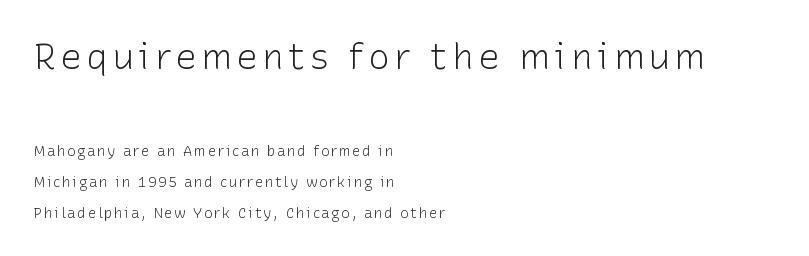
Q: Is the text bold? A: No.
Q: Is the text italic (slanted)? A: No, it is upright.
Q: Is the typeface a serif or a sans-serif typeface? A: Sans-serif.
Q: Is the text underlined? A: No.
Q: How is the paragraph aligned? A: Left-aligned.
Q: Is the spacing between lines tight, normal or loose? A: Loose.
Q: Which block of text is set in a larger size, the first (top) or the second (bottom)? A: The first (top) one.
Q: Width (condensed, normal, or wide)? A: Normal.
Q: Stroke contrast? A: Low.
Q: x-height? A: Medium.
Q: Monospaced? A: No.
